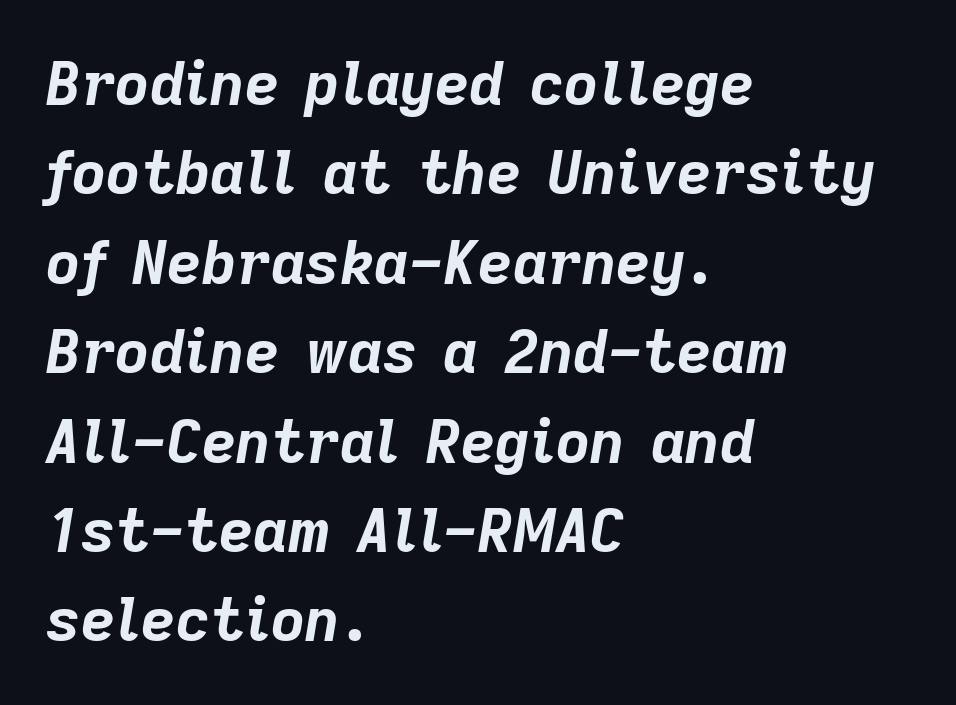
The image shows 60 px bold type, italic (leaning right); set left-aligned, normal line spacing (1.49x), normal letter spacing, not underlined; low stroke contrast and a medium x-height.
